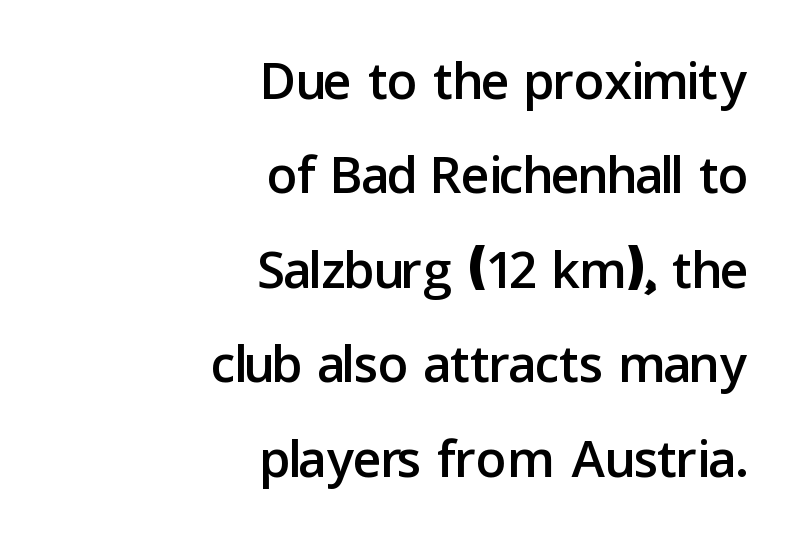
The image shows 75 px sans-serif type, upright; set right-aligned, normal line spacing (1.26x), normal letter spacing, not underlined; low stroke contrast and a medium x-height.
